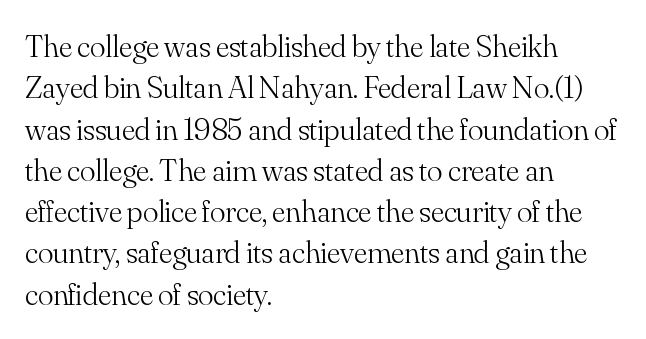
The image shows 32 px light serif type, upright; set left-aligned, normal line spacing (1.29x), normal letter spacing, not underlined; medium stroke contrast and a small x-height.
